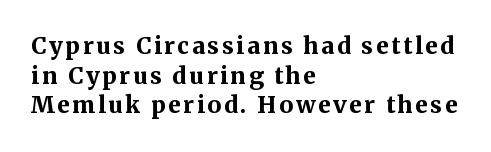
If you drew a ruler down the left edge, every line would touch it. Bold? Absolutely — the strokes are thick and heavy. Style check: upright. Type without underlining. Rows of type keep a routine distance in the vertical direction.
